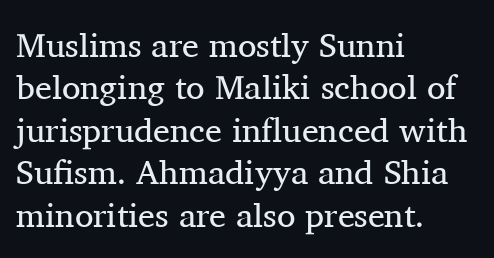
{"serif": "yes", "italic": "no", "bold": "no", "weight": "regular", "width": "normal", "stroke_contrast": "medium", "x_height": "medium", "monospaced": "no", "underline": "no", "align": "left", "line_spacing": "normal", "line_spacing_ratio": 1.25, "letter_spacing": "normal", "letter_spacing_em": 0.0, "glyph_px": 34}
